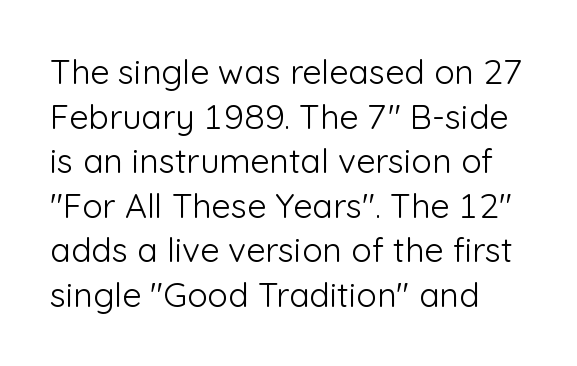
The passage shown has conventional tracking throughout. Leading matches the norm, producing a regular column. The face used here is proportionally spaced, like ordinary book or web type. The words here are not underlined. Do the letters lean? They stand straight. The letterforms sit at book weight or below.
